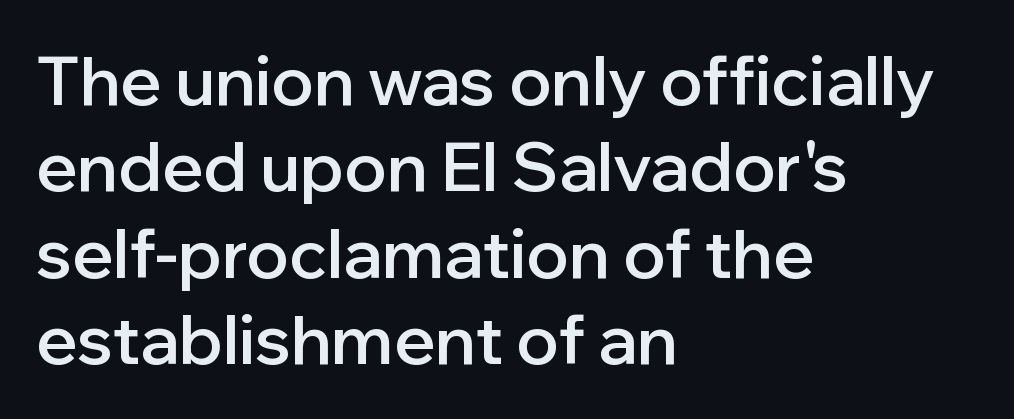
Type without underlining. I'd describe the lettering as semibold — firm but not a full bold. When letters stand straight like this, we call the style roman or upright. This sample has the flowing, uneven cadence of proportional lettering. Casual observation: everything's shoved over to the left.
